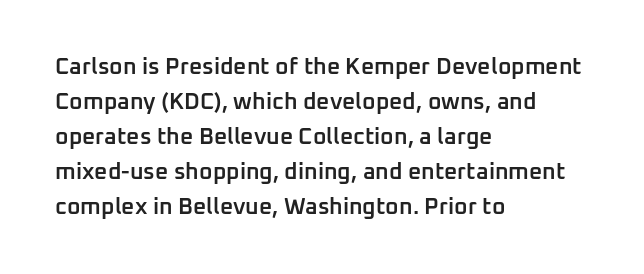
Teacher's note: observe the even left margin — that is flush-left alignment. The letters stand upright; this is a roman face. The string is rendered with underlining switched off. A somewhat darkened texture: the type is semibold rather than bold.
